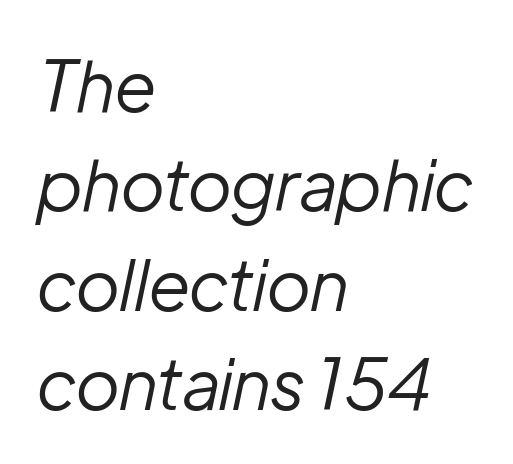
{"italic": "yes", "lean": "right", "slant_degrees": 12, "bold": "no", "weight": "regular", "width": "normal", "stroke_contrast": "low", "x_height": "medium", "monospaced": "no", "underline": "no", "align": "left", "line_spacing": "normal", "line_spacing_ratio": 1.42, "letter_spacing": "normal", "letter_spacing_em": 0.0, "glyph_px": 70}
